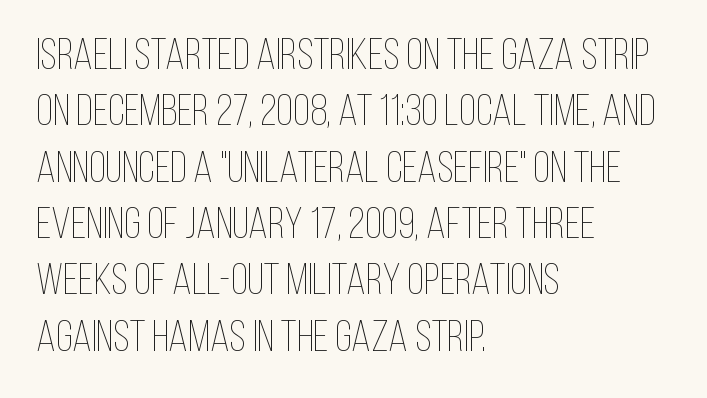
The image shows 44 px thin, condensed type, upright; set left-aligned, normal line spacing (1.28x), normal letter spacing, not underlined; low stroke contrast and a large x-height.
